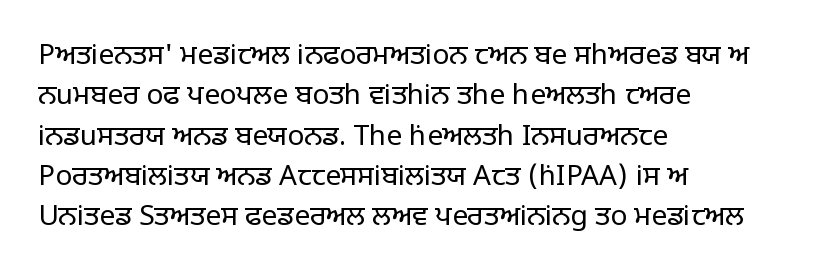
Q: Is the text bold? A: No.
Q: Is the text italic (slanted)? A: No, it is upright.
Q: Is the typeface a serif or a sans-serif typeface? A: Sans-serif.
Q: Is the text underlined? A: No.
Q: How is the paragraph aligned? A: Left-aligned.
Q: Is the spacing between letters normal or unusually wide? A: Normal.
Q: Is the spacing between lines tight, normal or loose? A: Normal.
Q: Width (condensed, normal, or wide)? A: Normal.
Q: Stroke contrast? A: Low.
Q: x-height? A: Large.
Q: Monospaced? A: No.
